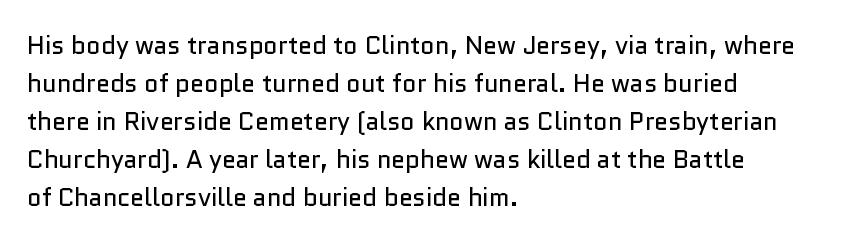
The font's upright variant was chosen for this text. The specimen omits any rule beneath the text block's lines. All the whitespace from short lines collects on the right. Tracking here is standard; glyphs follow each other at the usual distance.
